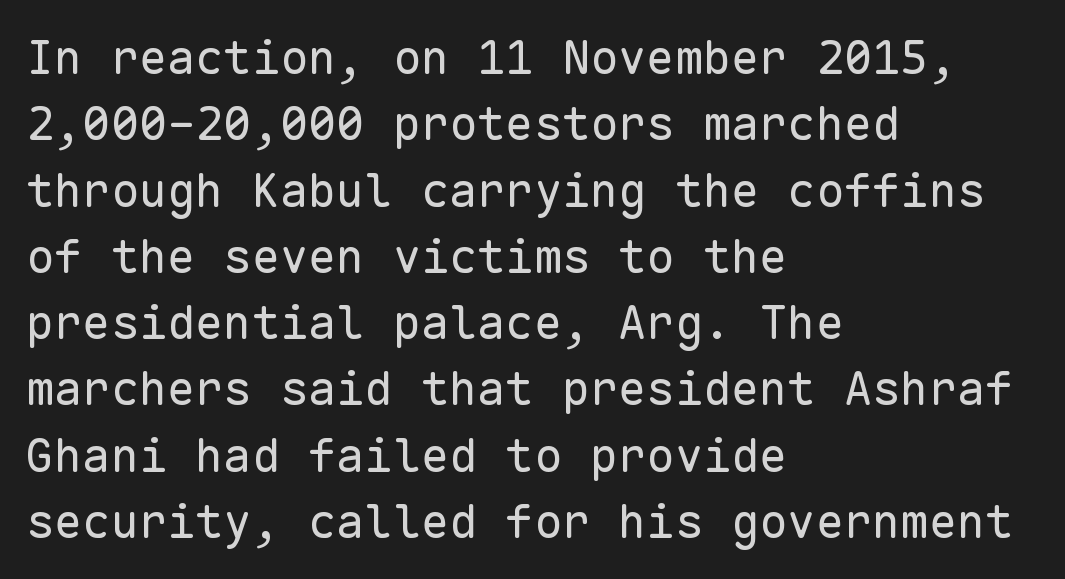
{"serif": "no", "italic": "no", "bold": "no", "weight": "regular", "width": "normal", "stroke_contrast": "low", "x_height": "medium", "monospaced": "yes", "underline": "no", "align": "left", "line_spacing": "normal", "line_spacing_ratio": 1.41, "letter_spacing": "normal", "letter_spacing_em": 0.0, "glyph_px": 47}
